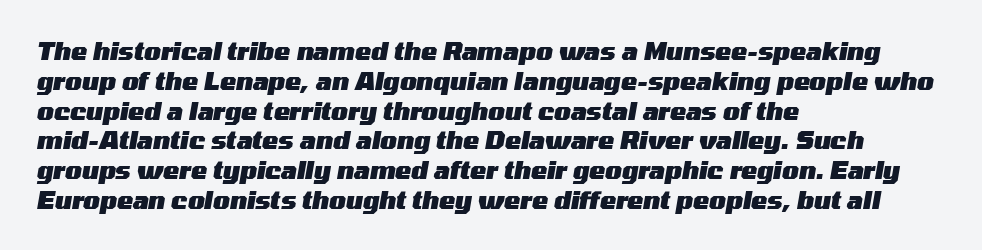
Words float on clear page, feet unadorned. The whole block is typeset with a tilt. On the weight axis this lands at bold, roughly 700. No extra tracking has been applied to these lines. All the whitespace from short lines collects on the right.
